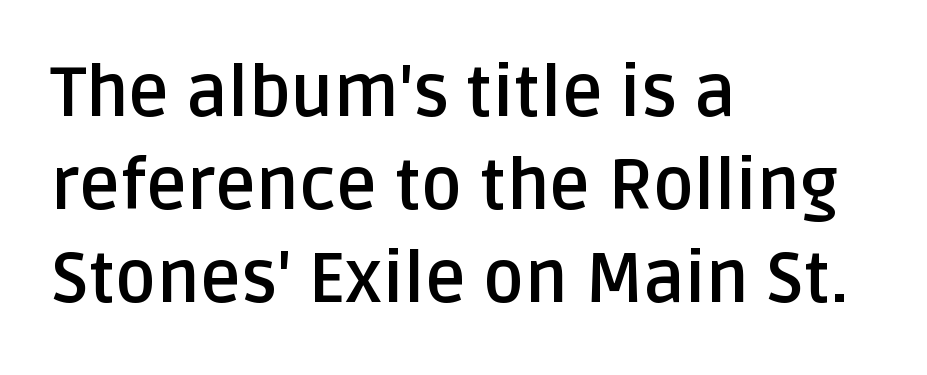
The image shows 70 px semibold sans-serif type, upright; set left-aligned, normal line spacing (1.33x), normal letter spacing, not underlined; low stroke contrast and a large x-height.
